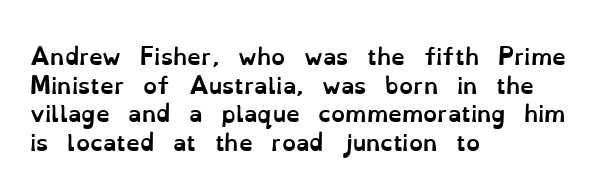
Teacher's note: observe the even left margin — that is flush-left alignment. You can tell it's not italic because the verticals are truly vertical. Words float on clear page, feet unadorned. The letterforms sit shoulder to shoulder at normal distance.
